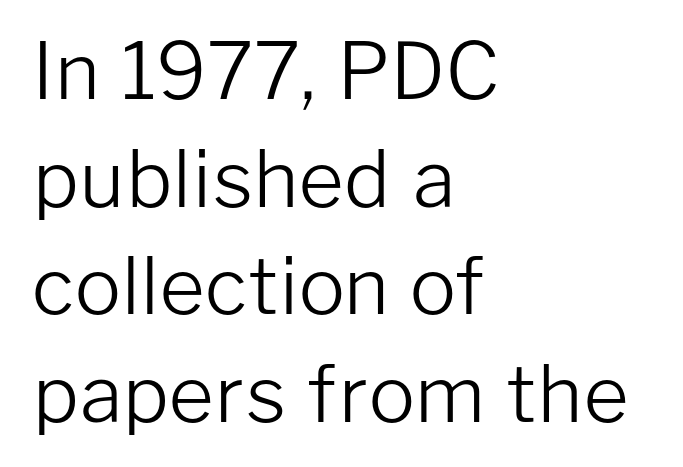
Caption: face not bold, strokes unweighted. Serif or sans? Sans — the stroke terminals are bare. Does extra space separate the letters? No, they use regular spacing. Proportional: the letters do not fall into vertical columns. Horizontal alignment here is leftward, the default for most running prose.
